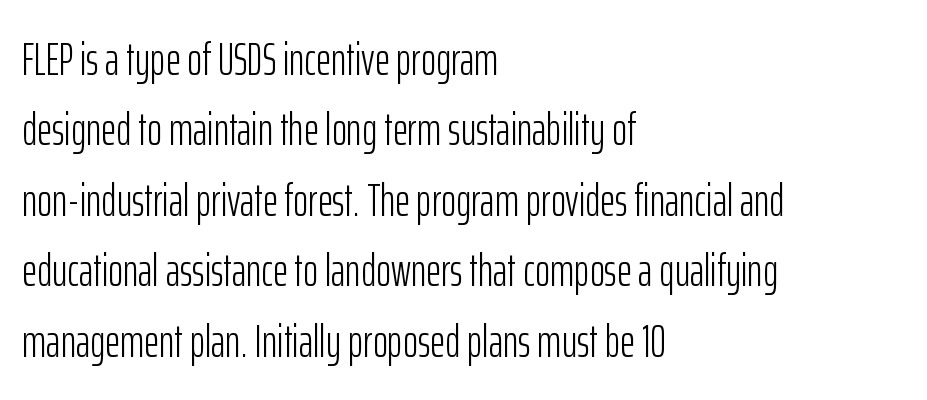
{"serif": "no", "italic": "no", "bold": "no", "weight": "light", "width": "condensed", "stroke_contrast": "low", "x_height": "medium", "monospaced": "no", "underline": "no", "align": "left", "line_spacing": "normal", "line_spacing_ratio": 1.53, "letter_spacing": "normal", "letter_spacing_em": 0.0, "glyph_px": 46}
